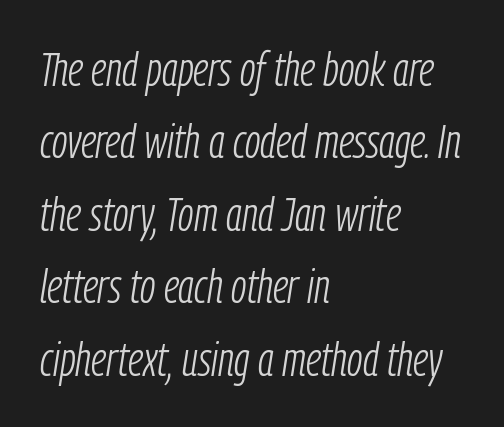
The image shows 47 px light, condensed type, italic (leaning right); set left-aligned, normal line spacing (1.54x), normal letter spacing, not underlined; low stroke contrast and a medium x-height.
